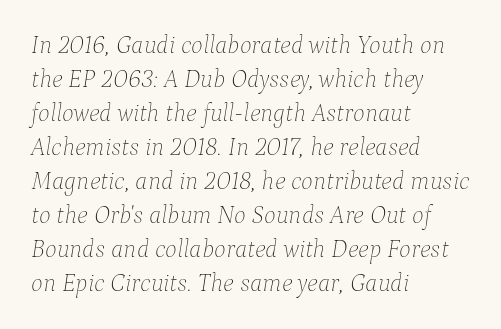
Stem width sits at or under what a default text font uses. Unmarked baselines from the first word to the last. Standard letterfit; no display-style spreading of the glyphs. A normal amount of white space separates one row of letters from the next.
